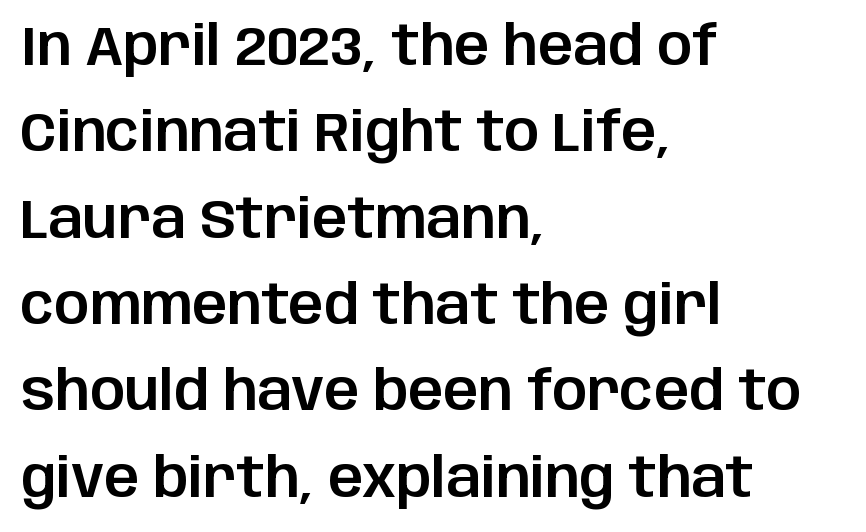
Q: Is the text italic (slanted)? A: No, it is upright.
Q: Is the typeface a serif or a sans-serif typeface? A: Sans-serif.
Q: Is the text underlined? A: No.
Q: How is the paragraph aligned? A: Left-aligned.
Q: Is the spacing between letters normal or unusually wide? A: Normal.
Q: Is the spacing between lines tight, normal or loose? A: Normal.
Q: Width (condensed, normal, or wide)? A: Normal.
Q: Stroke contrast? A: Low.
Q: x-height? A: Large.
Q: Monospaced? A: No.
